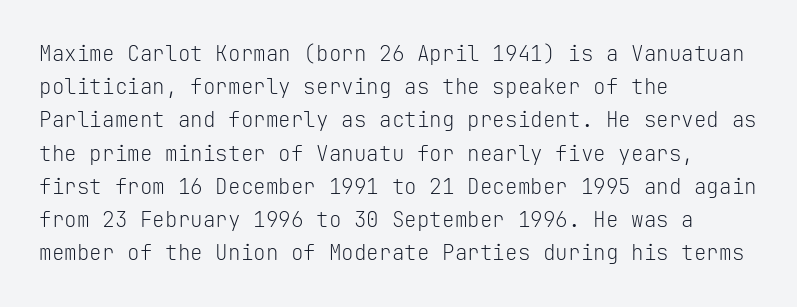
Q: Is the text bold? A: No.
Q: Is the text italic (slanted)? A: No, it is upright.
Q: Is the text underlined? A: No.
Q: How is the paragraph aligned? A: Left-aligned.
Q: Is the spacing between letters normal or unusually wide? A: Normal.
Q: Is the spacing between lines tight, normal or loose? A: Normal.
